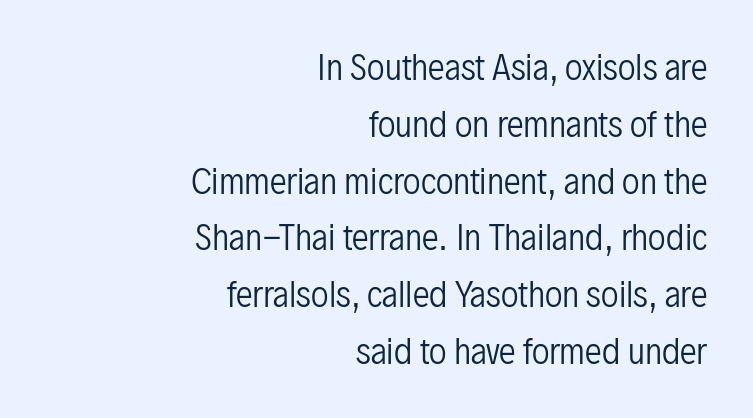
Q: Is the text bold? A: No.
Q: Is the text italic (slanted)? A: No, it is upright.
Q: Is the typeface a serif or a sans-serif typeface? A: Sans-serif.
Q: Is the text underlined? A: No.
Q: How is the paragraph aligned? A: Right-aligned.
Q: Is the spacing between letters normal or unusually wide? A: Normal.
Q: Is the spacing between lines tight, normal or loose? A: Normal.
Q: Width (condensed, normal, or wide)? A: Condensed.
Q: Stroke contrast? A: Low.
Q: x-height? A: Medium.
Q: Monospaced? A: No.
